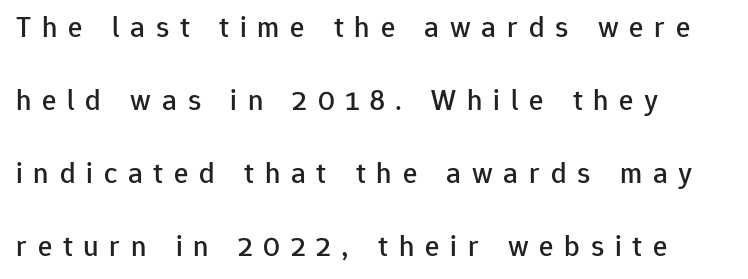
{"serif": "no", "italic": "no", "width": "normal", "stroke_contrast": "low", "x_height": "medium", "monospaced": "no", "underline": "no", "align": "left", "line_spacing": "loose", "line_spacing_ratio": 2.43, "letter_spacing": "wide", "letter_spacing_em": 0.36, "glyph_px": 30}
